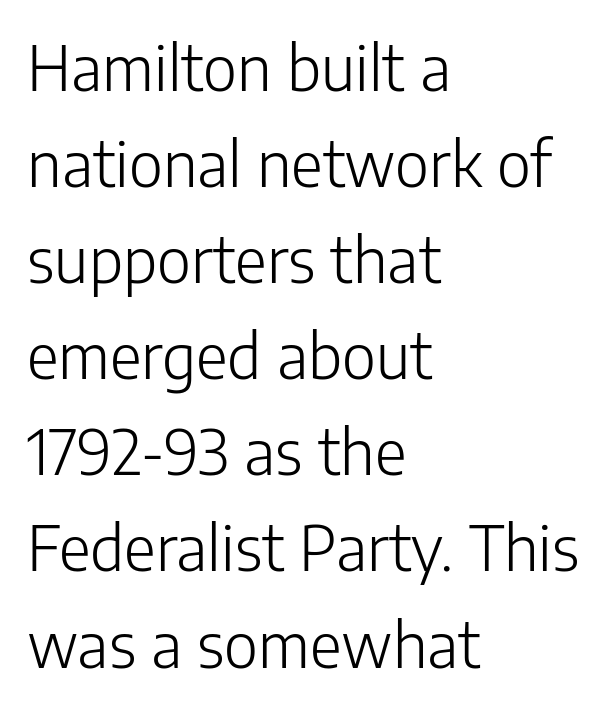
The image shows 62 px light sans-serif type, upright; set left-aligned, normal line spacing (1.55x), normal letter spacing, not underlined; low stroke contrast and a medium x-height.
